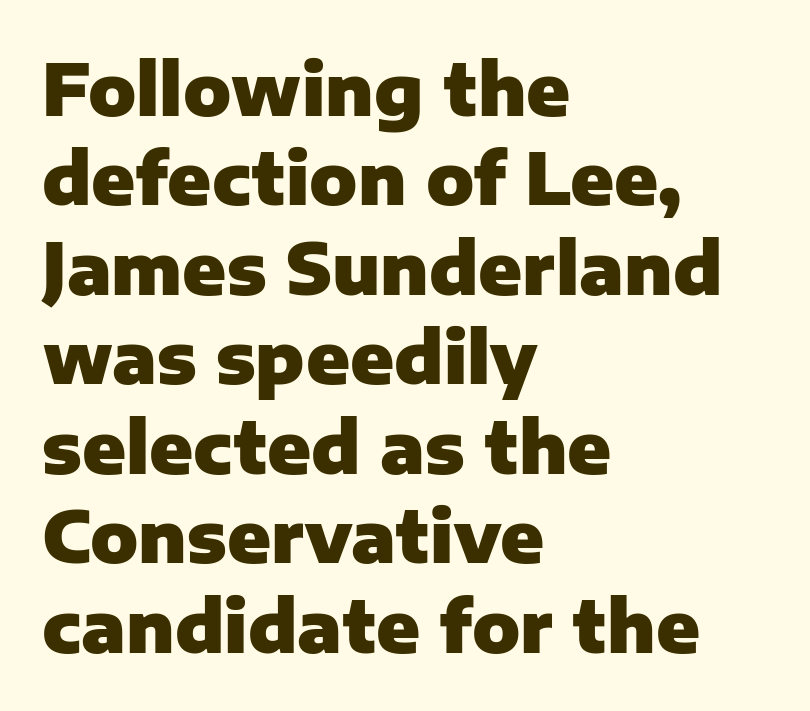
{"serif": "no", "italic": "no", "bold": "yes", "weight": "heavy", "width": "normal", "stroke_contrast": "low", "x_height": "medium", "monospaced": "no", "underline": "no", "align": "left", "line_spacing": "normal", "line_spacing_ratio": 1.26, "letter_spacing": "normal", "letter_spacing_em": 0.0, "glyph_px": 71}
